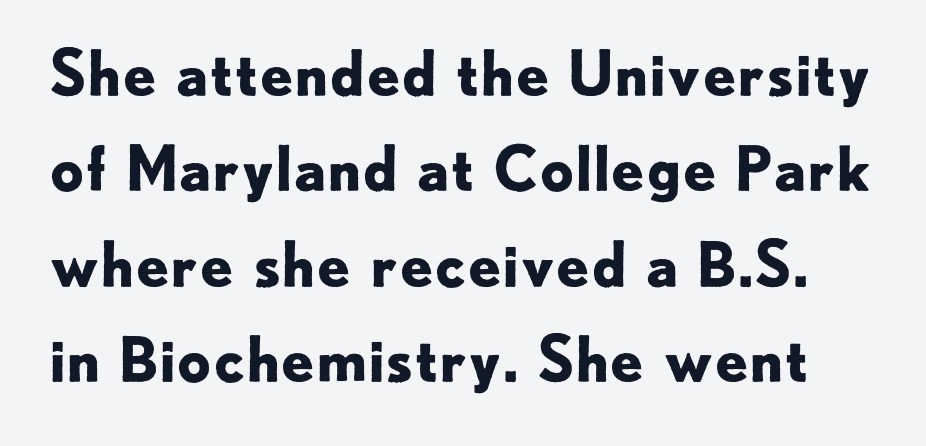
The image shows 60 px bold sans-serif type, upright; set normal line spacing (1.59x), normal letter spacing, not underlined; low stroke contrast and a small x-height.
